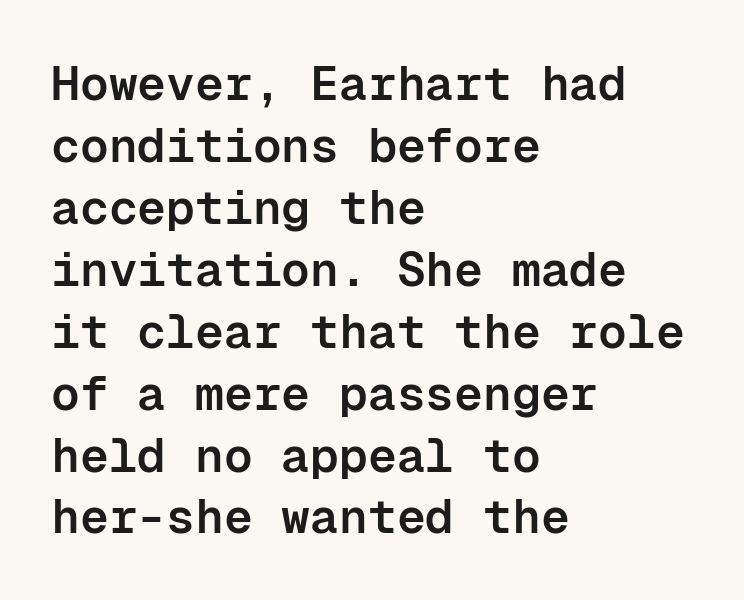
Q: Is the text bold? A: Semi-bold.
Q: Is the text italic (slanted)? A: No, it is upright.
Q: Is the typeface a serif or a sans-serif typeface? A: Sans-serif.
Q: Is the text underlined? A: No.
Q: How is the paragraph aligned? A: Left-aligned.
Q: Is the spacing between letters normal or unusually wide? A: Normal.
Q: Is the spacing between lines tight, normal or loose? A: Normal.
Q: Width (condensed, normal, or wide)? A: Normal.
Q: Stroke contrast? A: Low.
Q: x-height? A: Medium.
Q: Monospaced? A: Yes.
